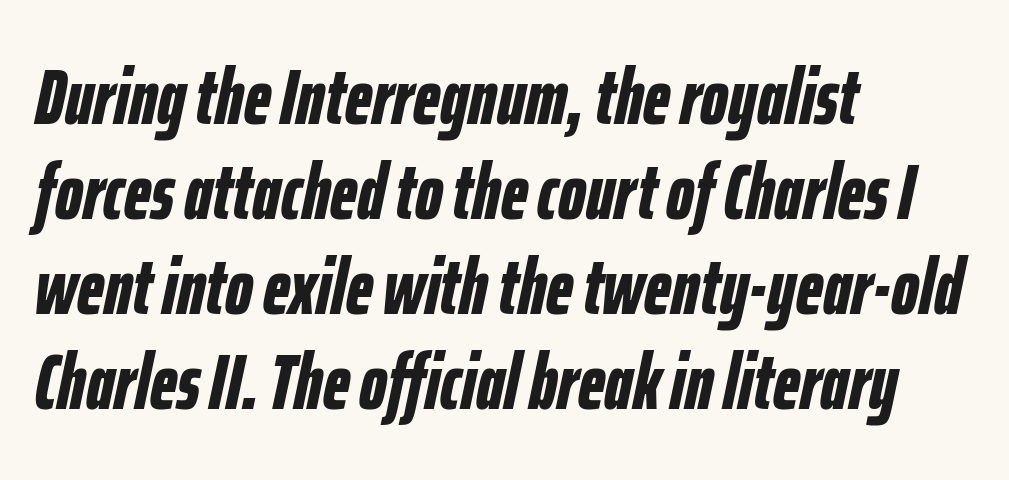
Q: Is the text bold? A: Yes.
Q: Is the text italic (slanted)? A: Yes, it leans right by about 12 degrees.
Q: Is the text underlined? A: No.
Q: How is the paragraph aligned? A: Left-aligned.
Q: Is the spacing between letters normal or unusually wide? A: Normal.
Q: Width (condensed, normal, or wide)? A: Condensed.
Q: Stroke contrast? A: Low.
Q: x-height? A: Medium.
Q: Monospaced? A: No.
